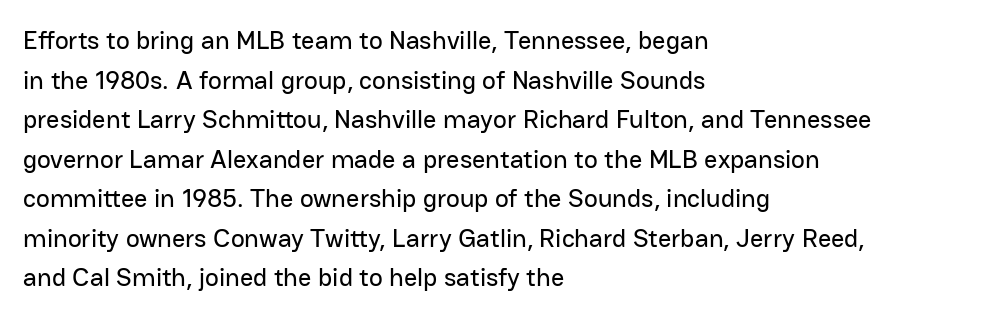
The image shows 26 px text type, upright; set left-aligned, normal line spacing (1.52x), normal letter spacing, not underlined.
